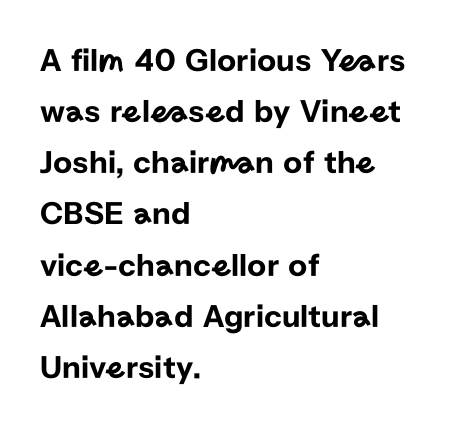
The lines in this sample share a left origin and differ only in where they stop. Compared with typical paragraphs, the rows here are spaced about the same. Compared with typical body copy, the letter spacing here is the same. Check under the words: just untouched page. What kind of face is this? One without serifs — a sans.
